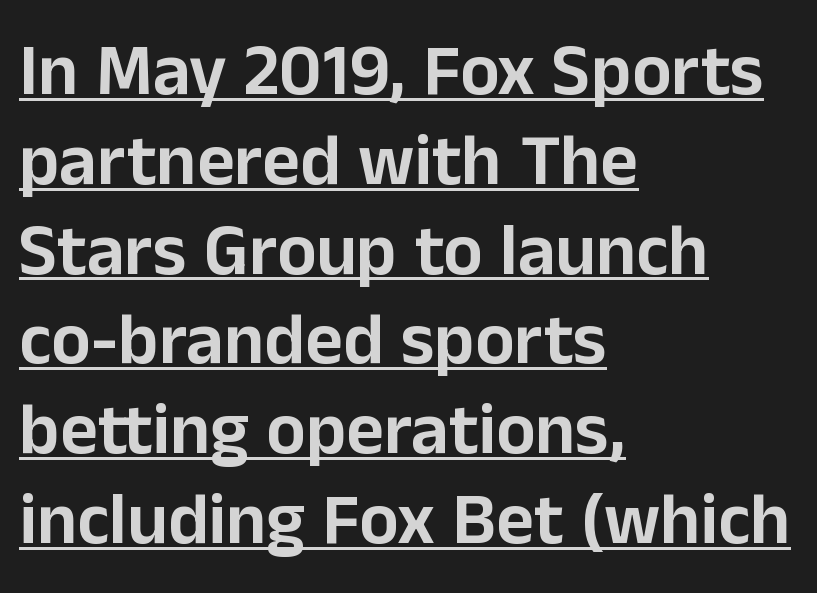
Q: Is the text italic (slanted)? A: No, it is upright.
Q: Is the typeface a serif or a sans-serif typeface? A: Sans-serif.
Q: Is the text underlined? A: Yes.
Q: How is the paragraph aligned? A: Left-aligned.
Q: Is the spacing between letters normal or unusually wide? A: Normal.
Q: Width (condensed, normal, or wide)? A: Normal.
Q: Stroke contrast? A: Low.
Q: x-height? A: Medium.
Q: Monospaced? A: No.
